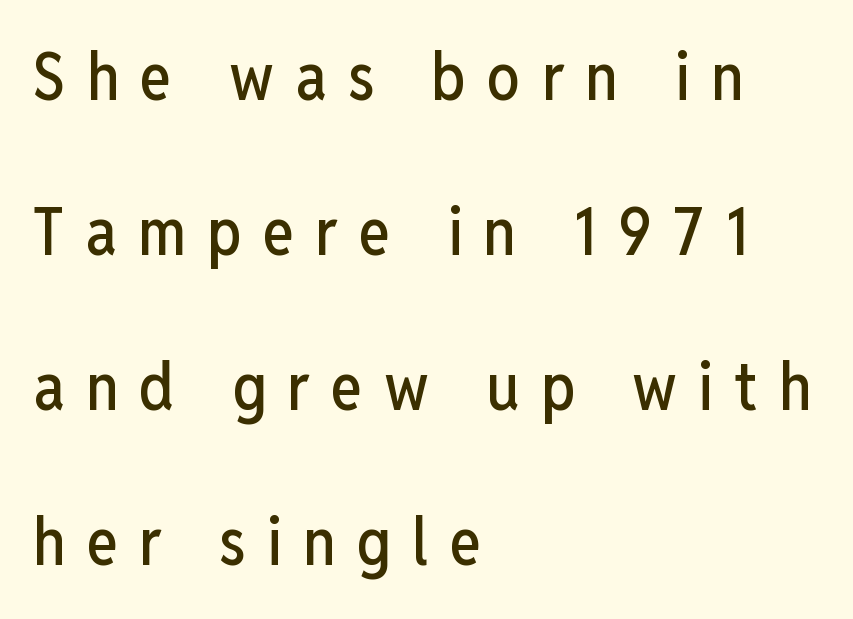
The rendering anchors every line to the left-hand side. Nothing sits at the stroke ends, so this counts as sans-serif. The passage shown is not underscored anywhere. This sample has the flowing, uneven cadence of proportional lettering. Here the glyphs are tracked loosely, breaking word shapes into spaced letters. Each new line begins a long way beneath the previous one.
